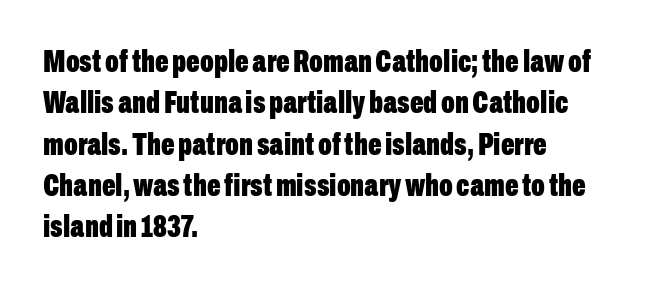
Q: Is the text bold? A: Yes.
Q: Is the text italic (slanted)? A: No, it is upright.
Q: Is the typeface a serif or a sans-serif typeface? A: Sans-serif.
Q: Is the text underlined? A: No.
Q: How is the paragraph aligned? A: Left-aligned.
Q: Is the spacing between letters normal or unusually wide? A: Normal.
Q: Is the spacing between lines tight, normal or loose? A: Normal.
Q: Width (condensed, normal, or wide)? A: Condensed.
Q: Stroke contrast? A: Low.
Q: x-height? A: Medium.
Q: Monospaced? A: No.
